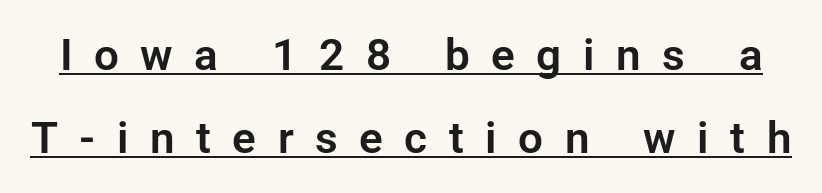
This sample uses an upright cut, with every glyph sitting square on the baseline. These characters rest on top of a visible drawn line. Spacing verdict: proportional, widths tailored to each character. Observe the wide spacing: letters keep a clear distance from each other. The characters display no serif detailing; their extremities are plain.
